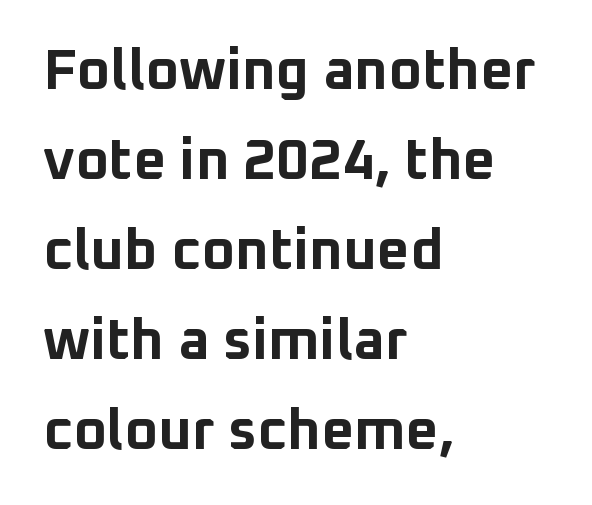
{"serif": "no", "italic": "no", "bold": "yes", "weight": "bold", "width": "normal", "stroke_contrast": "low", "x_height": "medium", "monospaced": "no", "underline": "no", "align": "left", "line_spacing": "normal", "line_spacing_ratio": 1.58, "letter_spacing": "normal", "letter_spacing_em": 0.0, "glyph_px": 57}
